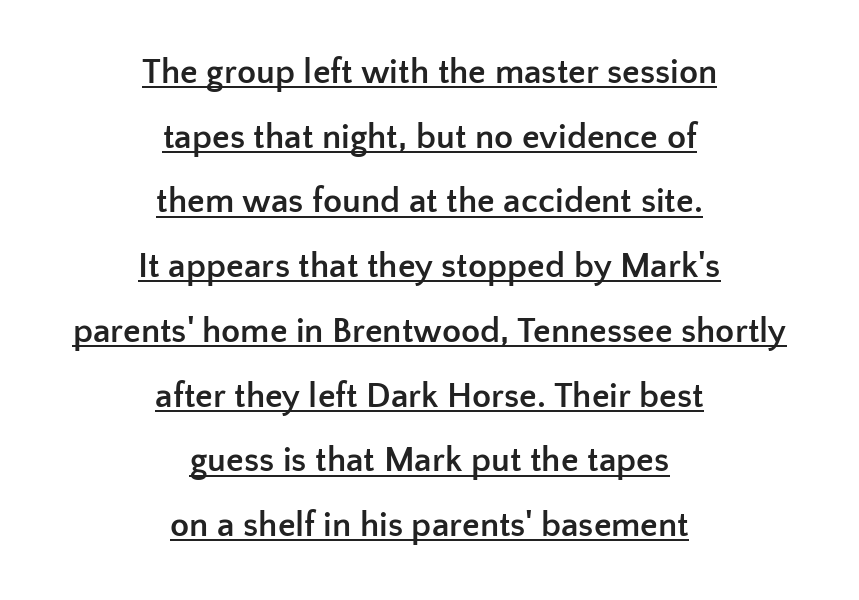
Q: Is the text bold? A: Yes.
Q: Is the text italic (slanted)? A: No, it is upright.
Q: Is the typeface a serif or a sans-serif typeface? A: Sans-serif.
Q: Is the text underlined? A: Yes.
Q: How is the paragraph aligned? A: Centered.
Q: Is the spacing between letters normal or unusually wide? A: Normal.
Q: Width (condensed, normal, or wide)? A: Normal.
Q: Stroke contrast? A: Low.
Q: x-height? A: Medium.
Q: Monospaced? A: No.
